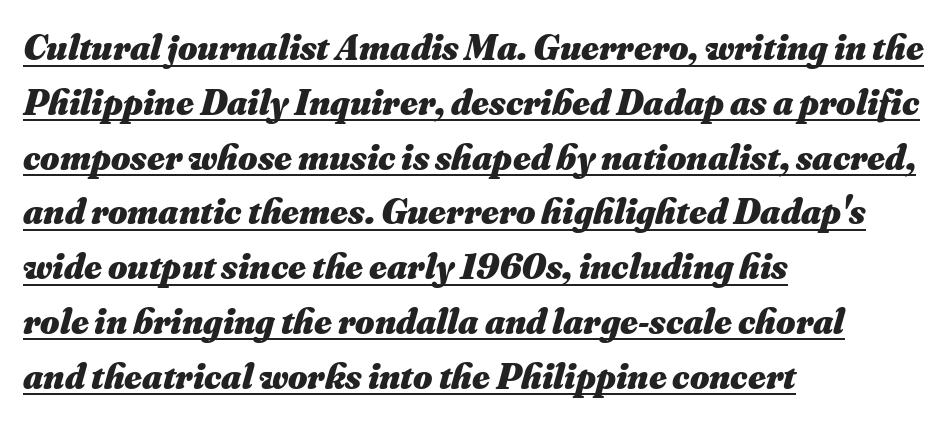
The image shows 37 px heavy type, italic (leaning right); set left-aligned, normal line spacing (1.48x), normal letter spacing, underlined; medium stroke contrast and a small x-height.
